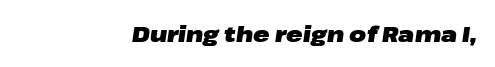
The image shows 22 px bold type, italic (leaning right); set normal letter spacing, not underlined.
